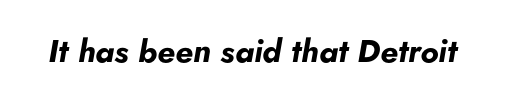
The image shows 32 px bold type, italic (leaning right); set normal letter spacing, not underlined; low stroke contrast and a small x-height.
